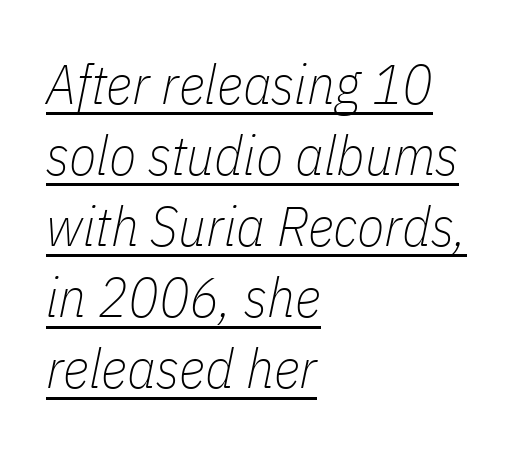
Q: Is the text bold? A: No.
Q: Is the text italic (slanted)? A: Yes, it leans right by about 11 degrees.
Q: Is the text underlined? A: Yes.
Q: How is the paragraph aligned? A: Left-aligned.
Q: Is the spacing between letters normal or unusually wide? A: Normal.
Q: Is the spacing between lines tight, normal or loose? A: Normal.
Q: Width (condensed, normal, or wide)? A: Condensed.
Q: Stroke contrast? A: Low.
Q: x-height? A: Medium.
Q: Monospaced? A: No.
